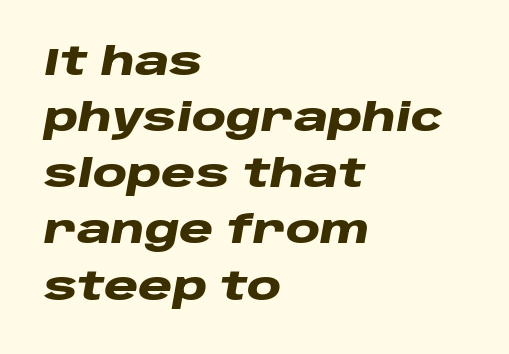
Q: Is the text bold? A: Yes.
Q: Is the text italic (slanted)? A: Yes, it leans right by about 10 degrees.
Q: Is the text underlined? A: No.
Q: How is the paragraph aligned? A: Left-aligned.
Q: Is the spacing between letters normal or unusually wide? A: Normal.
Q: Is the spacing between lines tight, normal or loose? A: Normal.
Q: Width (condensed, normal, or wide)? A: Wide.
Q: Stroke contrast? A: Low.
Q: x-height? A: Large.
Q: Monospaced? A: No.
